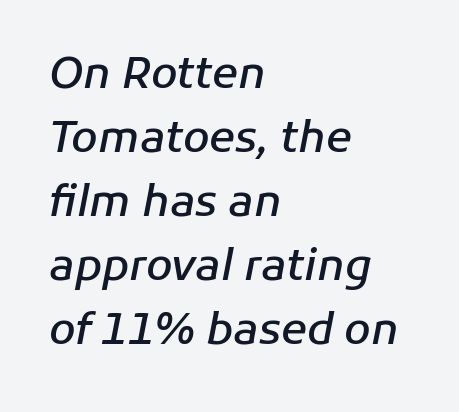
{"italic": "yes", "lean": "right", "slant_degrees": 11, "bold": "semi", "weight": "semibold", "width": "normal", "stroke_contrast": "low", "x_height": "medium", "monospaced": "no", "underline": "no", "align": "left", "line_spacing": "normal", "line_spacing_ratio": 1.49, "letter_spacing": "normal", "letter_spacing_em": 0.0, "glyph_px": 43}
